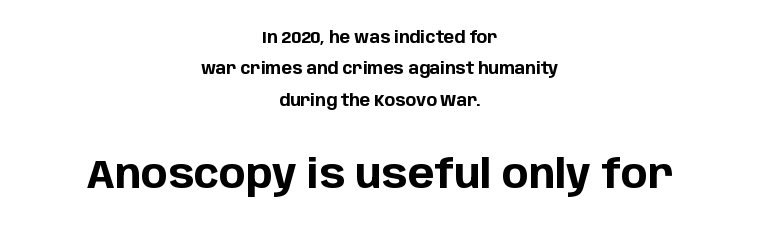
Q: Is the text bold? A: Yes.
Q: Is the text italic (slanted)? A: No, it is upright.
Q: Is the typeface a serif or a sans-serif typeface? A: Sans-serif.
Q: Is the text underlined? A: No.
Q: How is the paragraph aligned? A: Centered.
Q: Is the spacing between letters normal or unusually wide? A: Normal.
Q: Is the spacing between lines tight, normal or loose? A: Loose.
Q: Which block of text is set in a larger size, the first (top) or the second (bottom)? A: The second (bottom) one.
Q: Width (condensed, normal, or wide)? A: Normal.
Q: Stroke contrast? A: Low.
Q: x-height? A: Large.
Q: Monospaced? A: No.
